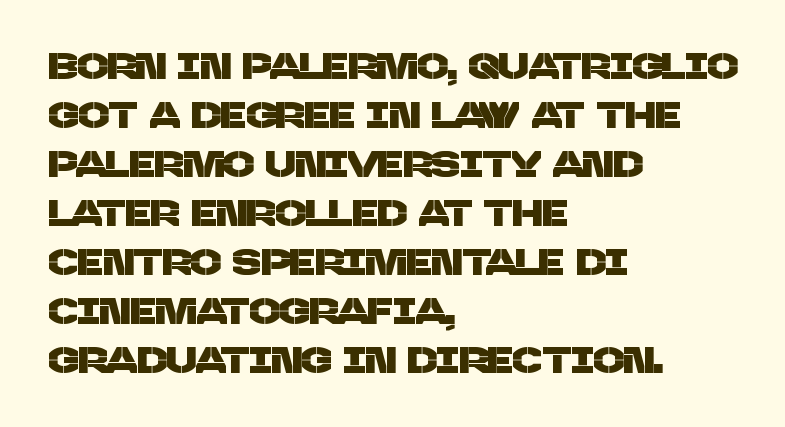
The image shows 36 px sans-serif type; set left-aligned, normal line spacing (1.36x), normal letter spacing, not underlined; low stroke contrast and a large x-height.
